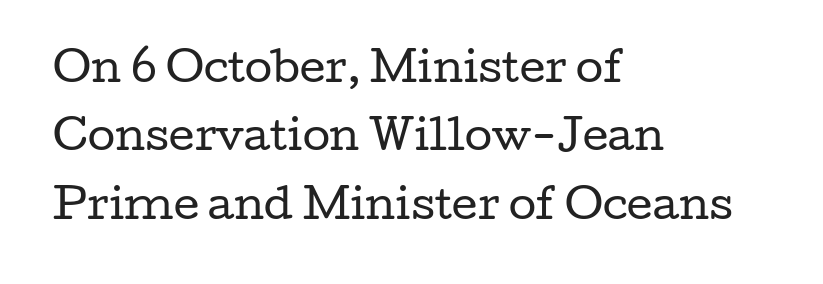
The image shows 40 px regular-weight, wide serif type, upright; set left-aligned, line spacing 1.71x, normal letter spacing, not underlined; low stroke contrast and a medium x-height.
